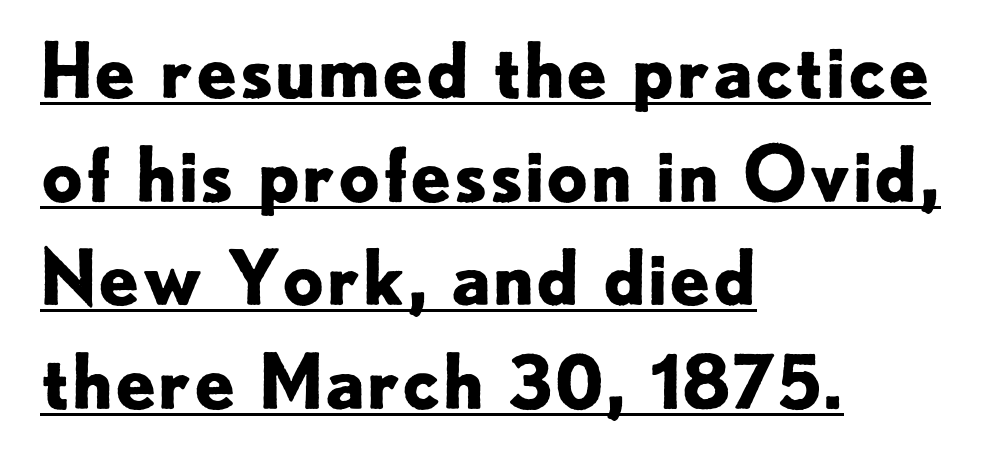
The image shows 74 px bold sans-serif type, upright; set left-aligned, normal line spacing (1.4x), normal letter spacing, underlined; low stroke contrast and a small x-height.
